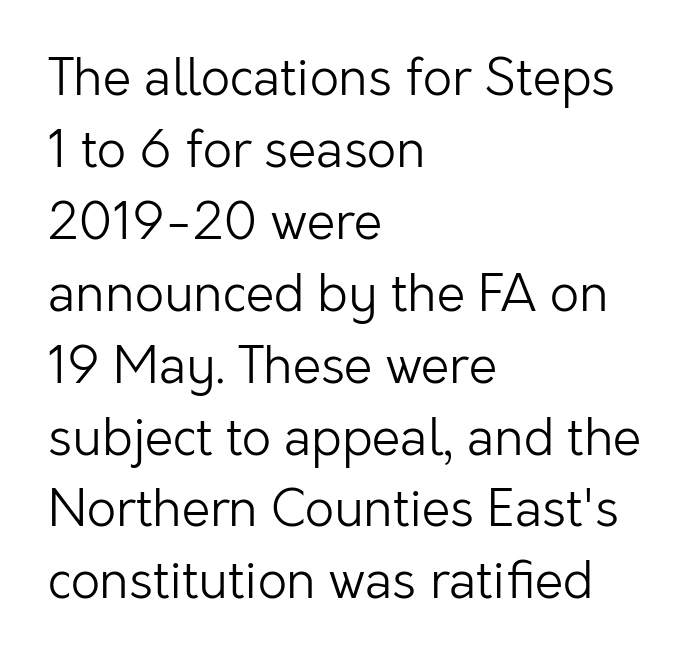
This is roman type, the default non-slanted kind. A typesetter would call this leading conventional body-copy spacing. Students, note that the glyphs here touch the page at normal intervals. The glyphs in this specimen are sans serif.
